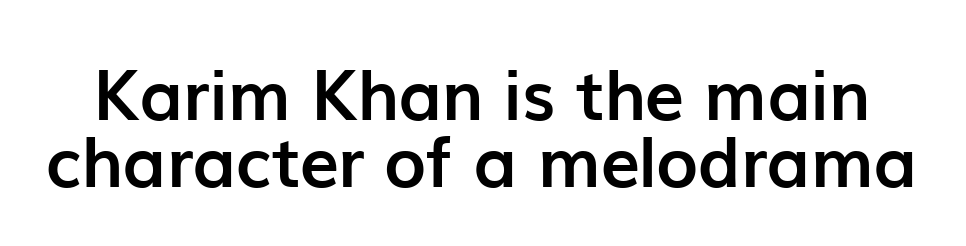
Q: Is the text bold? A: Yes.
Q: Is the text italic (slanted)? A: No, it is upright.
Q: Is the typeface a serif or a sans-serif typeface? A: Sans-serif.
Q: Is the text underlined? A: No.
Q: Is the spacing between letters normal or unusually wide? A: Normal.
Q: Is the spacing between lines tight, normal or loose? A: Tight.
Q: Width (condensed, normal, or wide)? A: Normal.
Q: Stroke contrast? A: Low.
Q: x-height? A: Medium.
Q: Monospaced? A: No.
